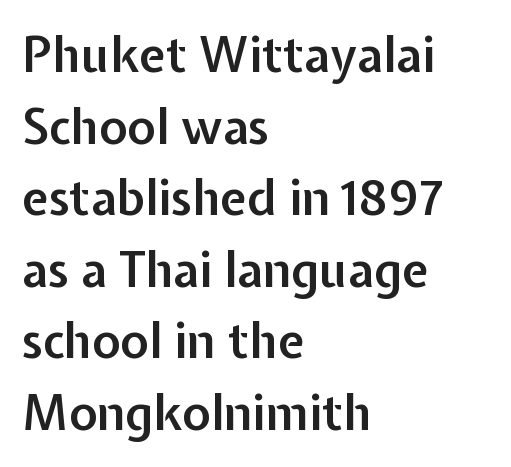
Q: Is the text bold? A: Semi-bold.
Q: Is the text italic (slanted)? A: No, it is upright.
Q: Is the typeface a serif or a sans-serif typeface? A: Sans-serif.
Q: Is the text underlined? A: No.
Q: How is the paragraph aligned? A: Left-aligned.
Q: Is the spacing between letters normal or unusually wide? A: Normal.
Q: Is the spacing between lines tight, normal or loose? A: Normal.
Q: Width (condensed, normal, or wide)? A: Normal.
Q: Stroke contrast? A: Low.
Q: x-height? A: Medium.
Q: Monospaced? A: No.
